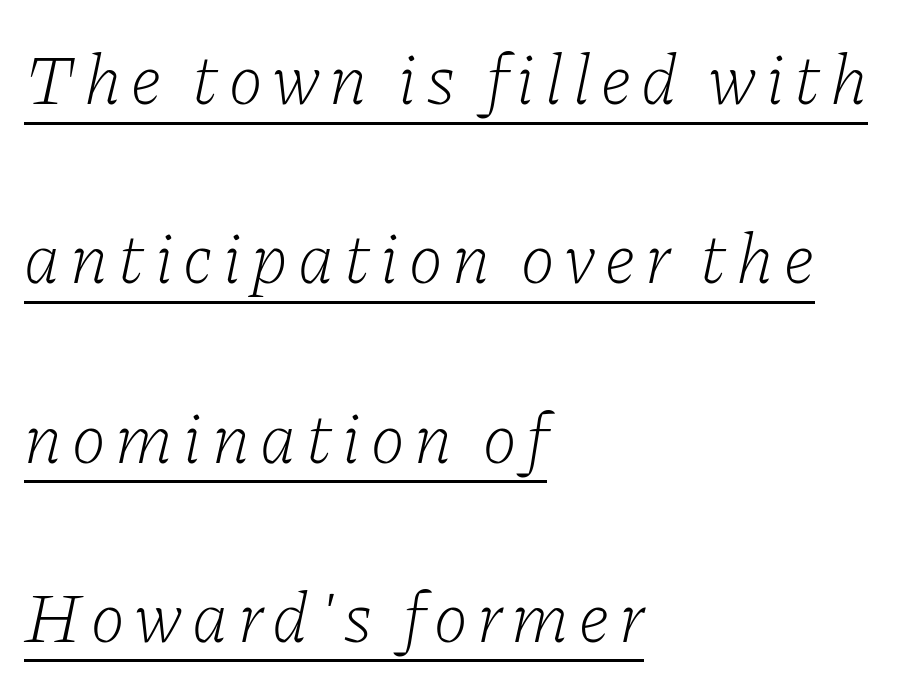
The image shows 72 px light serif type, italic (leaning right); set left-aligned, loose line spacing (2.49x), underlined; low stroke contrast and a medium x-height.
